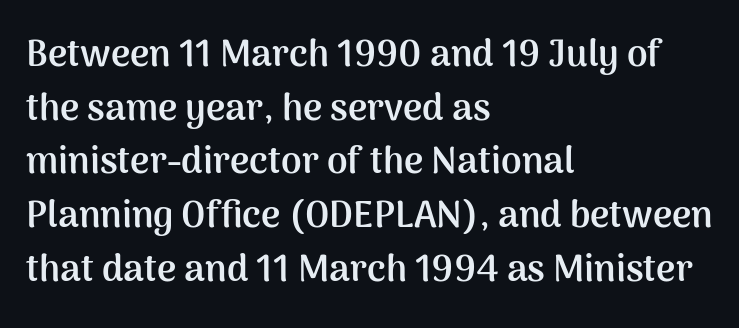
{"serif": "no", "italic": "no", "bold": "yes", "weight": "semibold", "width": "normal", "stroke_contrast": "medium", "x_height": "medium", "monospaced": "no", "underline": "no", "align": "left", "line_spacing": "normal", "line_spacing_ratio": 1.45, "letter_spacing": "normal", "letter_spacing_em": 0.0, "glyph_px": 37}
